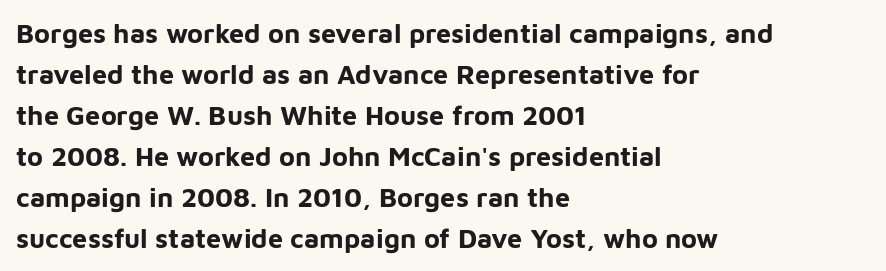
Line beginnings align vertically; line endings do not. Between one letter and the next there's only the usual sliver of space. Notice how descenders clear the ascenders below comfortably — that's standard leading. Does the lettering tilt? It doesn't — this is upright. Letters rest on an invisible, unmarked baseline.
